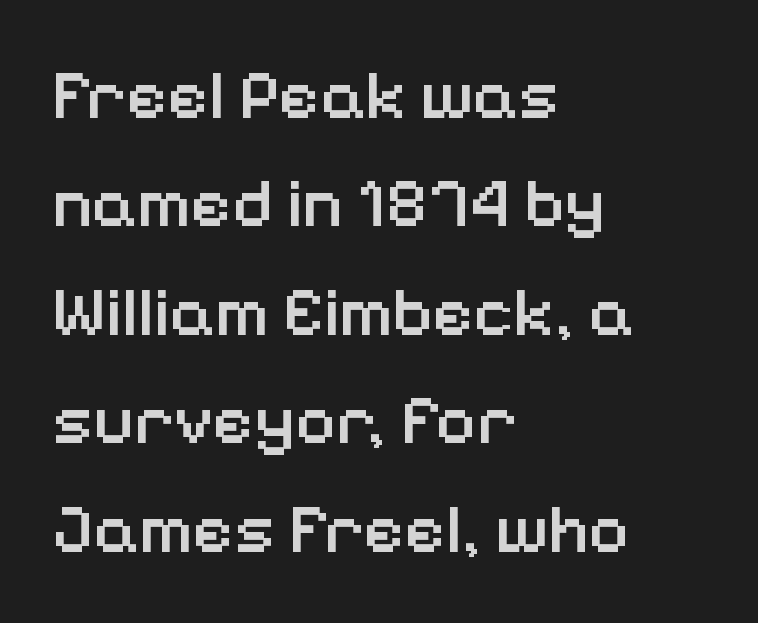
Q: Is the text bold? A: Semi-bold.
Q: Is the text italic (slanted)? A: No, it is upright.
Q: Is the typeface a serif or a sans-serif typeface? A: Sans-serif.
Q: Is the text underlined? A: No.
Q: How is the paragraph aligned? A: Left-aligned.
Q: Is the spacing between letters normal or unusually wide? A: Normal.
Q: Is the spacing between lines tight, normal or loose? A: Normal.
Q: Width (condensed, normal, or wide)? A: Normal.
Q: Stroke contrast? A: Low.
Q: x-height? A: Medium.
Q: Monospaced? A: No.
